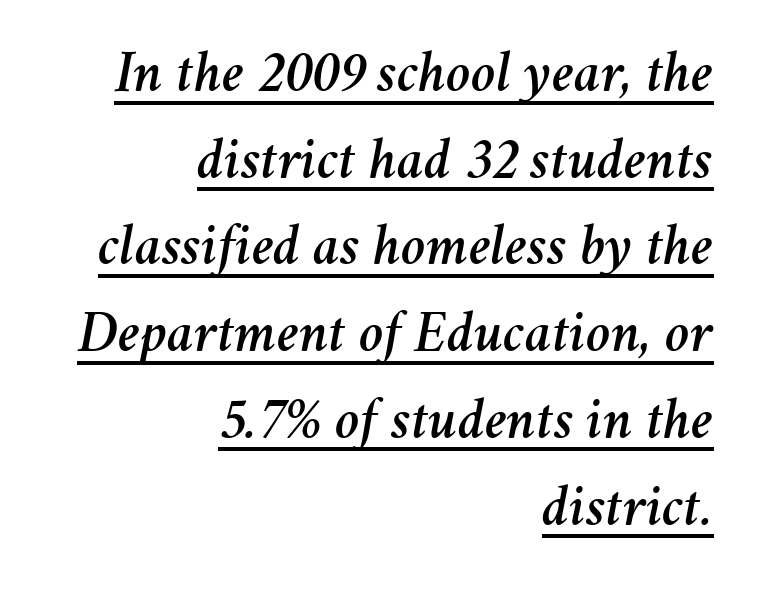
{"italic": "yes", "lean": "right", "slant_degrees": 11, "width": "normal", "stroke_contrast": "medium", "x_height": "medium", "monospaced": "no", "underline": "yes", "align": "right", "line_spacing": "normal", "line_spacing_ratio": 1.47, "letter_spacing": "normal", "letter_spacing_em": 0.0, "glyph_px": 59}
